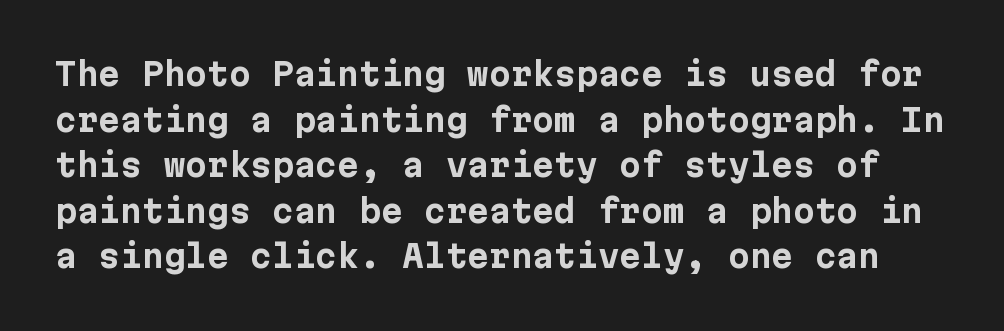
Horizontal bands of white between lines are of average thickness. Pretty heavy lettering here — definitely bold. Bare-footed words on every line. The rendering shows plain stroke endings on the letterforms — a sans-serif design. Standard letterfit; no display-style spreading of the glyphs.
